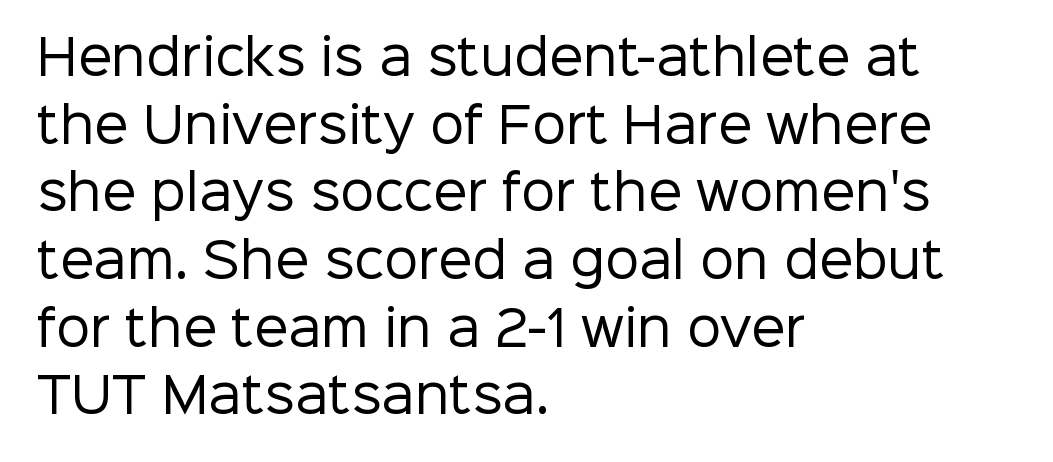
The image shows 48 px regular-weight sans-serif type, upright; set left-aligned, normal line spacing (1.41x), normal letter spacing, not underlined; low stroke contrast and a medium x-height.
